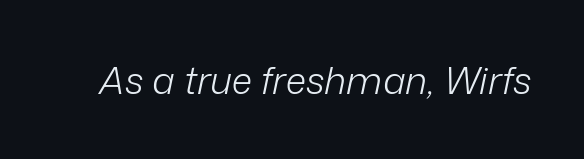
The face looks like a standard text weight, possibly lighter. It's the slanting kind of type. Standard letterfit; no display-style spreading of the glyphs. This rendering features lettering with no underline.
